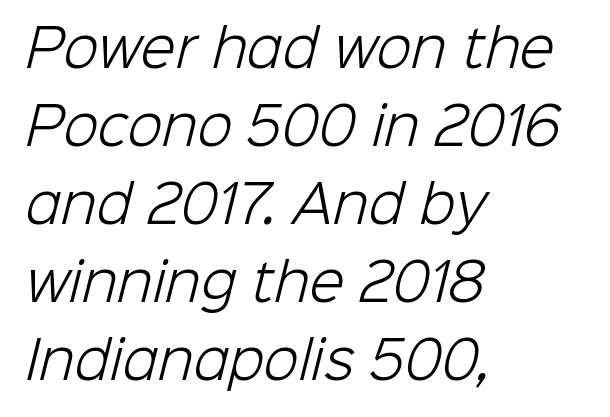
{"serif": "no", "bold": "no", "weight": "light", "width": "normal", "stroke_contrast": "low", "x_height": "medium", "monospaced": "no", "underline": "no", "align": "left", "line_spacing": "normal", "line_spacing_ratio": 1.53, "letter_spacing": "normal", "letter_spacing_em": 0.0, "glyph_px": 51}
